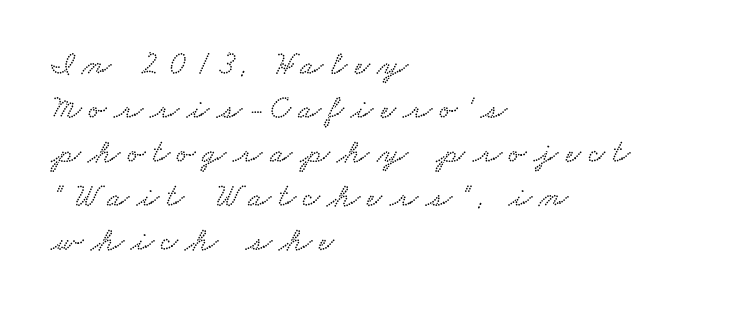
If you drew a ruler down the left edge, every line would touch it. A typesetter would call this heavily tracked-out type. A typesetter would call this proportional, since set widths differ per character. The line-height multiplier appears to be the usual default.
